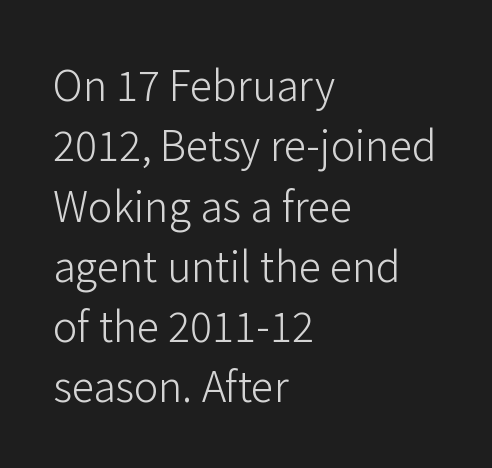
The zone under the glyphs is completely vacant. Serifs: no, the terminals of the letterforms are clean. The lettering stays uniformly vertical, giving the passage a roman look. Teacher's note: observe the even left margin — that is flush-left alignment.
